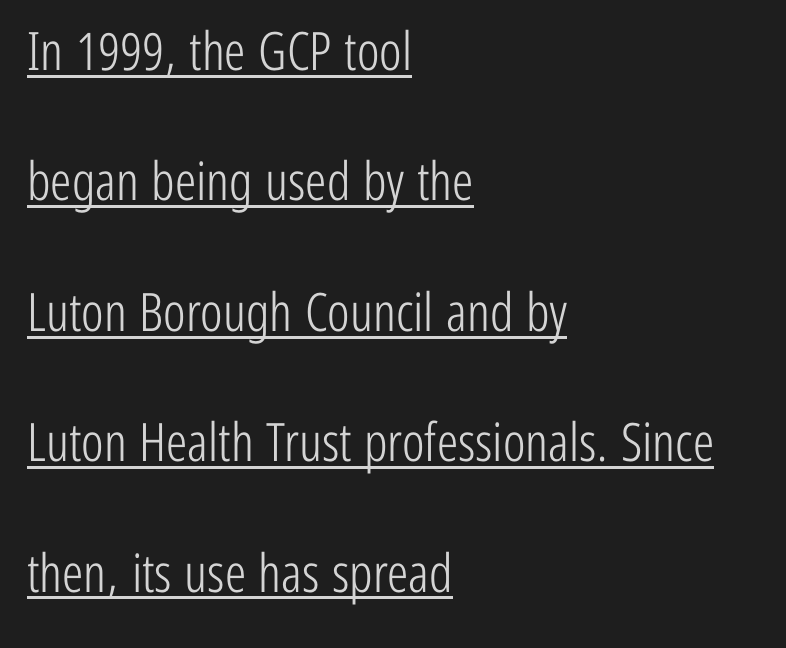
Q: Is the text bold? A: No.
Q: Is the text italic (slanted)? A: No, it is upright.
Q: Is the typeface a serif or a sans-serif typeface? A: Sans-serif.
Q: Is the text underlined? A: Yes.
Q: How is the paragraph aligned? A: Left-aligned.
Q: Is the spacing between letters normal or unusually wide? A: Normal.
Q: Is the spacing between lines tight, normal or loose? A: Loose.
Q: Width (condensed, normal, or wide)? A: Condensed.
Q: Stroke contrast? A: Low.
Q: x-height? A: Medium.
Q: Monospaced? A: No.
